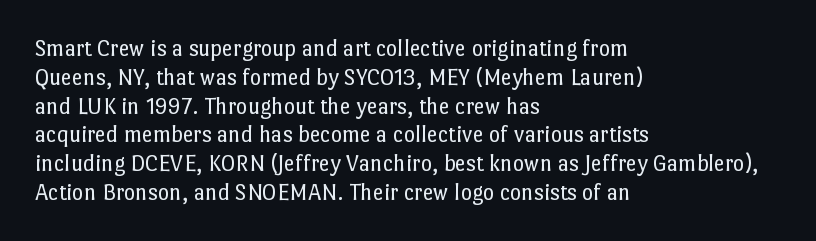
{"italic": "no", "bold": "no", "underline": "no", "align": "left", "line_spacing_ratio": 1.2, "letter_spacing": "normal", "letter_spacing_em": 0.0, "glyph_px": 24}
